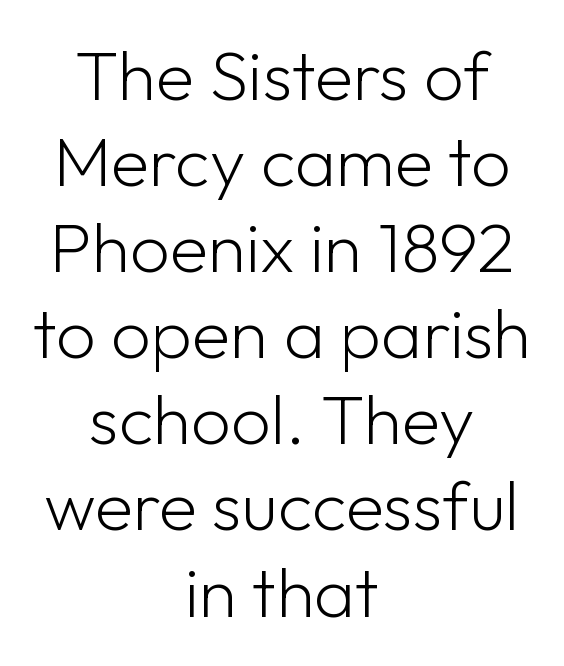
The paragraph shown floats in the horizontal middle. Glyph-to-glyph distance matches everyday printed text. Each letter's strokes conclude bluntly, with no projecting serifs. Upright lettering throughout. The letters advance in unequal steps, a hallmark of proportional type.
